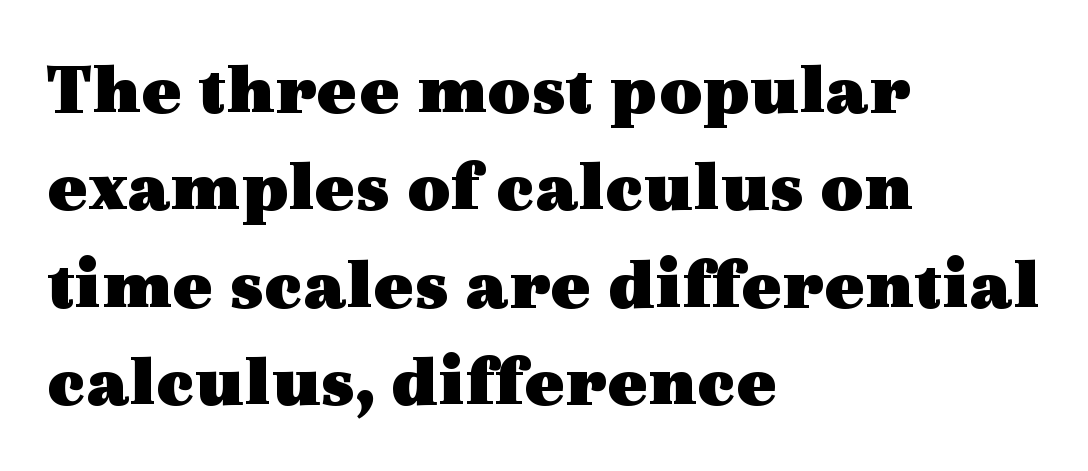
The image shows 75 px heavy, wide serif type, upright; set left-aligned, normal line spacing (1.3x), normal letter spacing, not underlined; a medium x-height.
